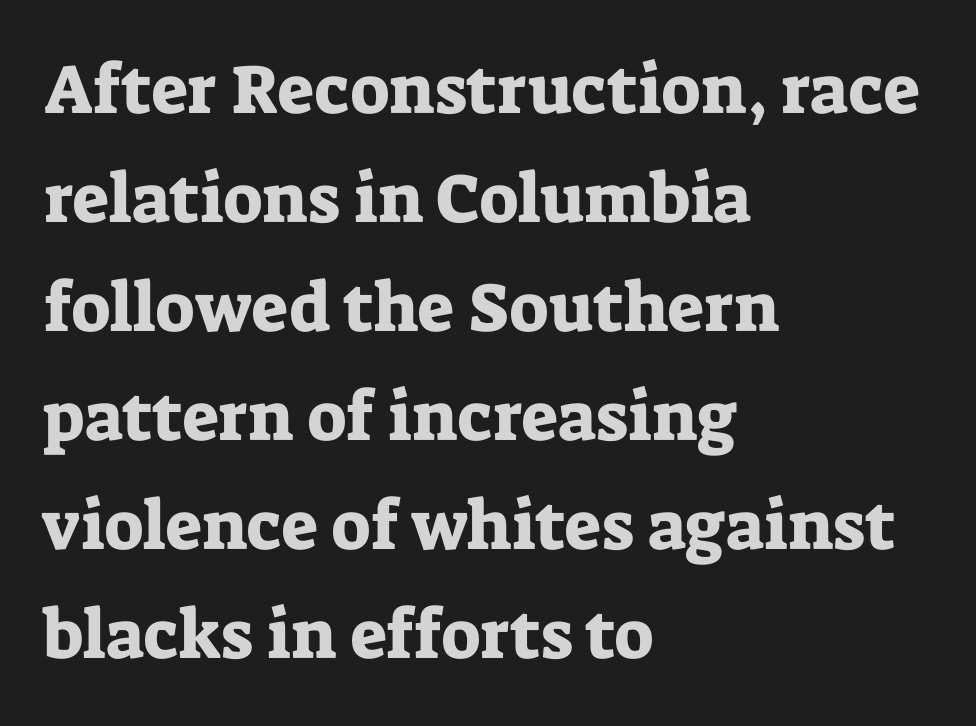
Q: Is the text italic (slanted)? A: No, it is upright.
Q: Is the typeface a serif or a sans-serif typeface? A: Serif.
Q: Is the text underlined? A: No.
Q: How is the paragraph aligned? A: Left-aligned.
Q: Is the spacing between letters normal or unusually wide? A: Normal.
Q: Is the spacing between lines tight, normal or loose? A: Normal.
Q: Width (condensed, normal, or wide)? A: Normal.
Q: Stroke contrast? A: Low.
Q: x-height? A: Medium.
Q: Monospaced? A: No.
